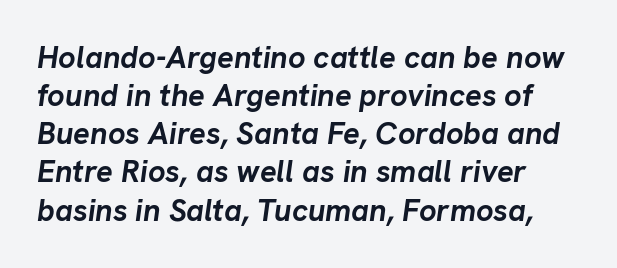
{"italic": "yes", "lean": "right", "slant_degrees": 8, "bold": "yes", "weight": "semibold", "width": "normal", "stroke_contrast": "low", "x_height": "medium", "monospaced": "no", "underline": "no", "line_spacing_ratio": 1.23, "letter_spacing": "normal", "letter_spacing_em": 0.0, "glyph_px": 31}
